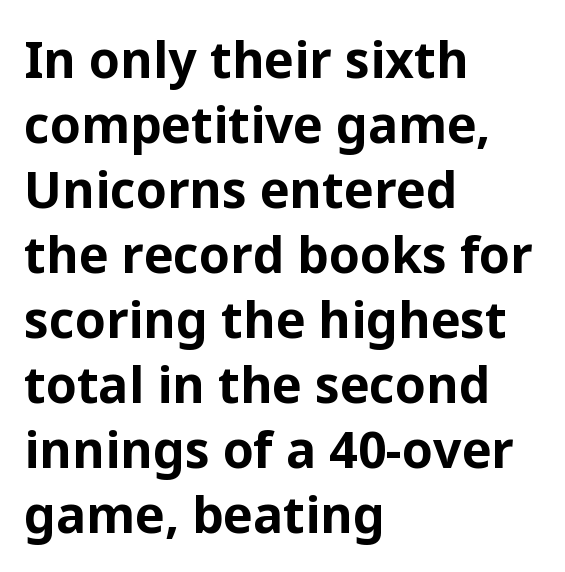
Q: Is the text bold? A: Yes.
Q: Is the text italic (slanted)? A: No, it is upright.
Q: Is the typeface a serif or a sans-serif typeface? A: Sans-serif.
Q: Is the text underlined? A: No.
Q: How is the paragraph aligned? A: Left-aligned.
Q: Is the spacing between letters normal or unusually wide? A: Normal.
Q: Is the spacing between lines tight, normal or loose? A: Normal.
Q: Width (condensed, normal, or wide)? A: Normal.
Q: Stroke contrast? A: Low.
Q: x-height? A: Medium.
Q: Monospaced? A: No.
